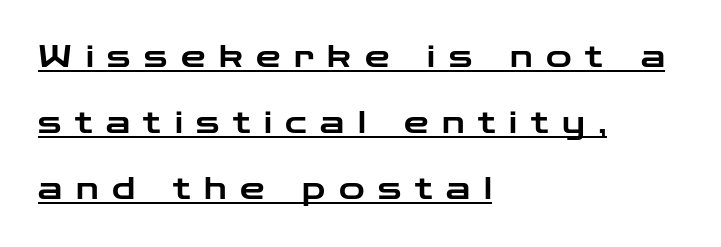
Each letter keeps its own natural width here, so spacing adapts to shape. Inter-character spacing is expanded well beyond the font's built-in metrics. Is the block centered? No — it sits flush against the left margin. Are there feet on the stems? There aren't — it's a sans.
